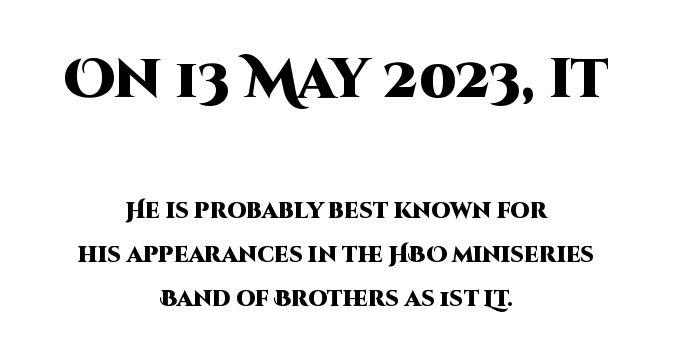
The image shows 54 px heavy sans-serif type, upright; set centered, loose line spacing (2.01x), normal letter spacing, not underlined; the first (top) block is 2.45x larger; high stroke contrast and a large x-height.
